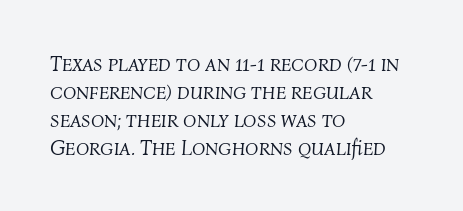
Q: Is the text bold? A: No.
Q: Is the text italic (slanted)? A: Yes, it leans right by about 4 degrees.
Q: Is the text underlined? A: No.
Q: How is the paragraph aligned? A: Left-aligned.
Q: Is the spacing between letters normal or unusually wide? A: Normal.
Q: Is the spacing between lines tight, normal or loose? A: Normal.
